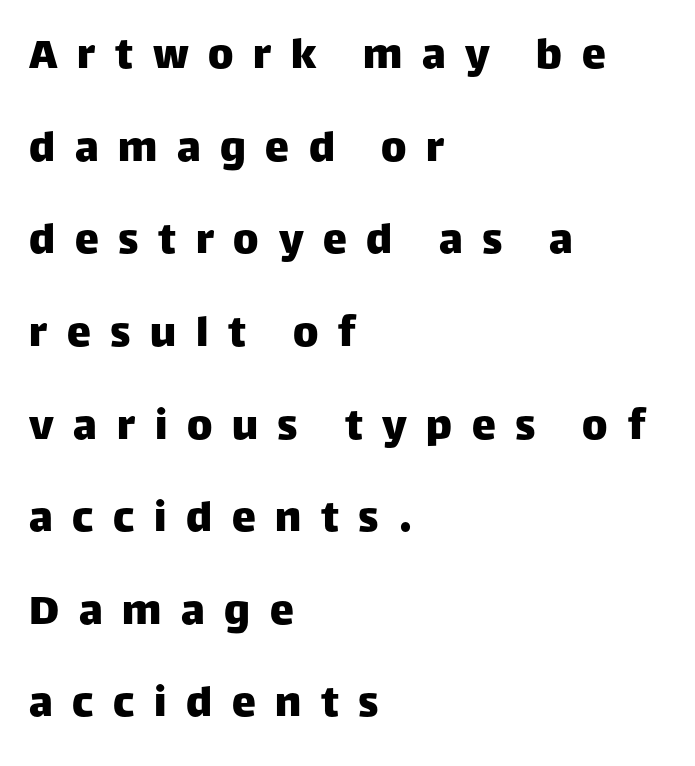
The image shows 48 px sans-serif type, upright; set left-aligned, loose line spacing (1.93x), unusually wide letter spacing (+0.41 em), not underlined; low stroke contrast and a large x-height.
